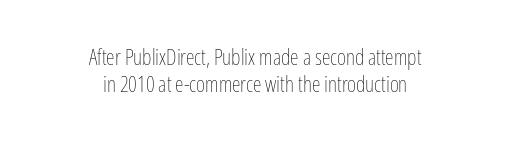
Q: Is the text bold? A: No.
Q: Is the text italic (slanted)? A: No, it is upright.
Q: Is the text underlined? A: No.
Q: How is the paragraph aligned? A: Centered.
Q: Is the spacing between letters normal or unusually wide? A: Normal.
